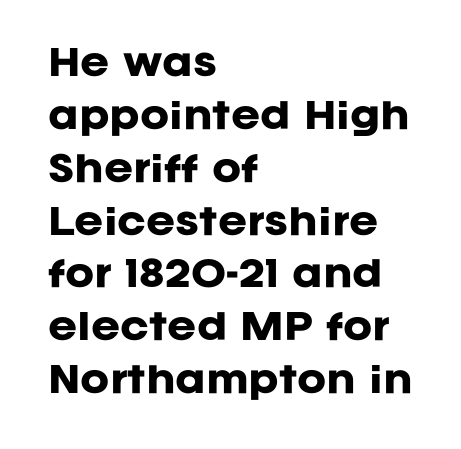
The image shows 35 px heavy sans-serif type, upright; set left-aligned, normal line spacing (1.51x), normal letter spacing, not underlined; low stroke contrast and a large x-height.
